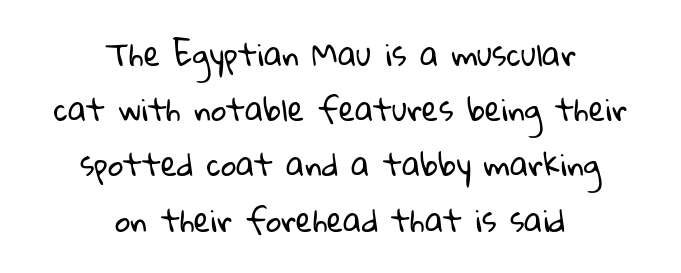
Q: Is the text bold? A: No.
Q: Is the typeface a serif or a sans-serif typeface? A: Sans-serif.
Q: Is the text underlined? A: No.
Q: How is the paragraph aligned? A: Centered.
Q: Is the spacing between letters normal or unusually wide? A: Normal.
Q: Width (condensed, normal, or wide)? A: Normal.
Q: Stroke contrast? A: Low.
Q: x-height? A: Medium.
Q: Monospaced? A: No.
